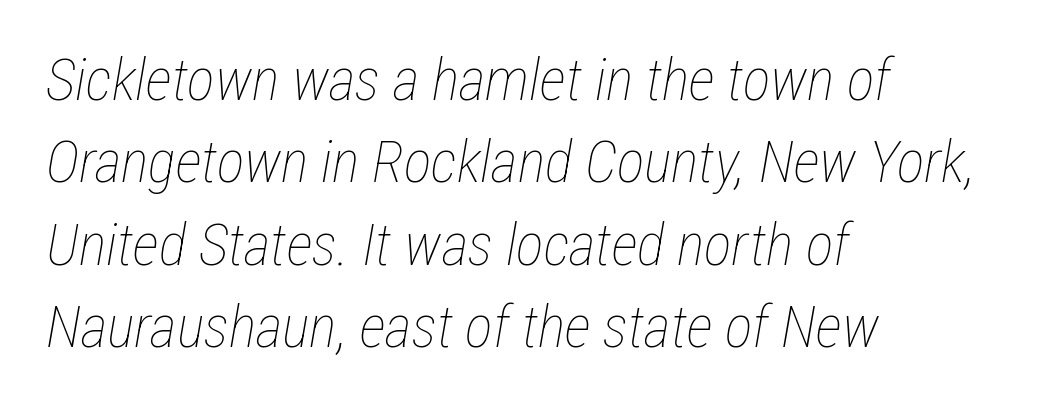
The image shows 58 px thin, condensed type, italic (leaning right); set left-aligned, normal line spacing (1.42x), normal letter spacing, not underlined; low stroke contrast and a medium x-height.
